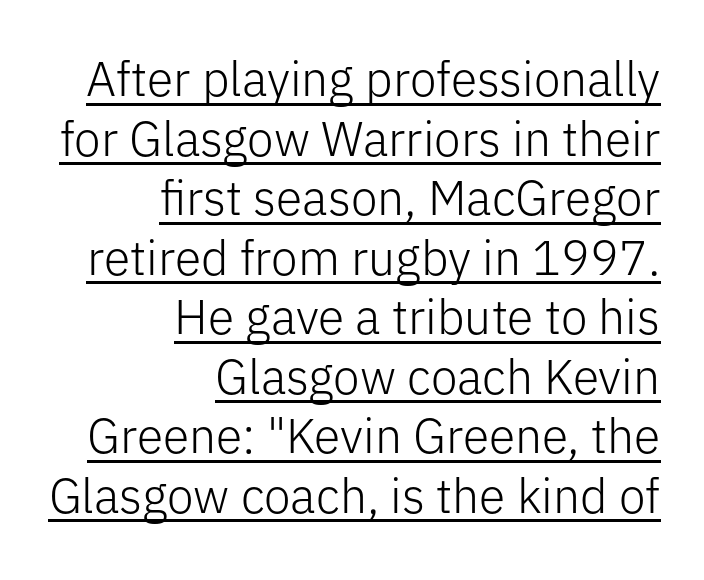
Q: Is the text bold? A: No.
Q: Is the text italic (slanted)? A: No, it is upright.
Q: Is the typeface a serif or a sans-serif typeface? A: Sans-serif.
Q: Is the text underlined? A: Yes.
Q: How is the paragraph aligned? A: Right-aligned.
Q: Is the spacing between letters normal or unusually wide? A: Normal.
Q: Width (condensed, normal, or wide)? A: Normal.
Q: Stroke contrast? A: Low.
Q: x-height? A: Medium.
Q: Monospaced? A: No.
